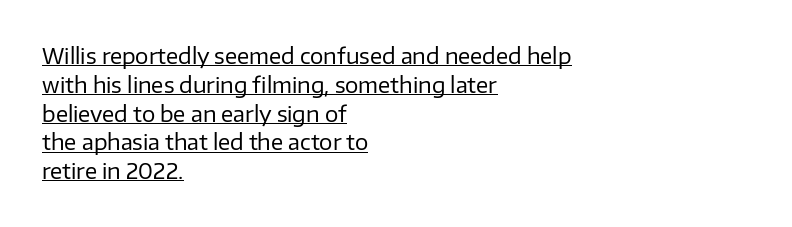
Q: Is the text bold? A: No.
Q: Is the text italic (slanted)? A: No, it is upright.
Q: Is the text underlined? A: Yes.
Q: How is the paragraph aligned? A: Left-aligned.
Q: Is the spacing between letters normal or unusually wide? A: Normal.
Q: Is the spacing between lines tight, normal or loose? A: Normal.
